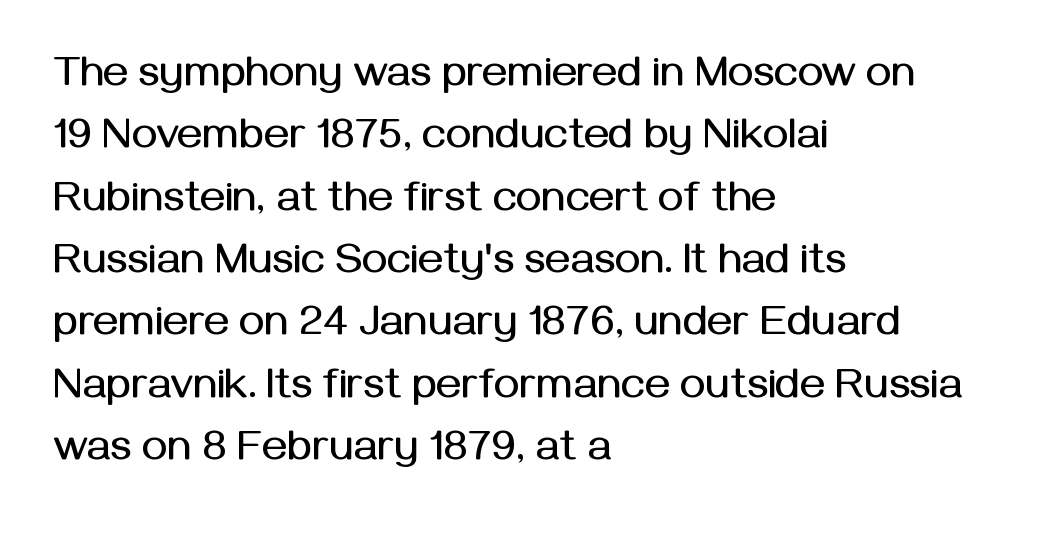
The baseline area is clear. This sample has the flowing, uneven cadence of proportional lettering. Is the letter spacing exaggerated? No — it looks like the ordinary default. Is this a sans? Yes — the strokes have no serifs. Is there any slant? The stems are plumb. Line spacing here is normal.
